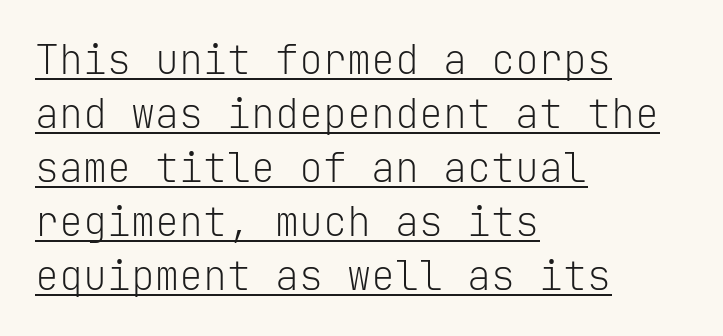
{"serif": "no", "italic": "no", "bold": "no", "weight": "light", "width": "normal", "stroke_contrast": "low", "x_height": "medium", "monospaced": "yes", "underline": "yes", "align": "left", "line_spacing": "normal", "line_spacing_ratio": 1.35, "letter_spacing": "normal", "letter_spacing_em": 0.0, "glyph_px": 40}
